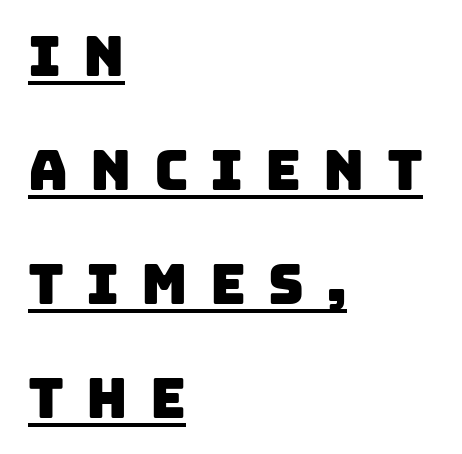
Q: Is the typeface a serif or a sans-serif typeface? A: Sans-serif.
Q: Is the text underlined? A: Yes.
Q: How is the paragraph aligned? A: Left-aligned.
Q: Is the spacing between letters normal or unusually wide? A: Unusually wide.
Q: Is the spacing between lines tight, normal or loose? A: Loose.
Q: Width (condensed, normal, or wide)? A: Normal.
Q: Stroke contrast? A: Low.
Q: x-height? A: Large.
Q: Monospaced? A: No.
